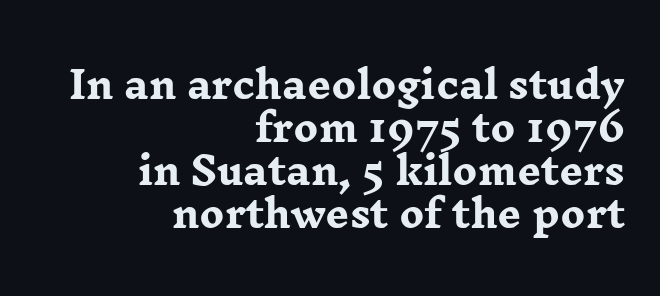
{"serif": "yes", "italic": "no", "bold": "yes", "weight": "heavy", "width": "wide", "stroke_contrast": "low", "x_height": "medium", "monospaced": "no", "underline": "no", "align": "right", "line_spacing_ratio": 1.16, "letter_spacing": "normal", "letter_spacing_em": 0.0, "glyph_px": 37}
